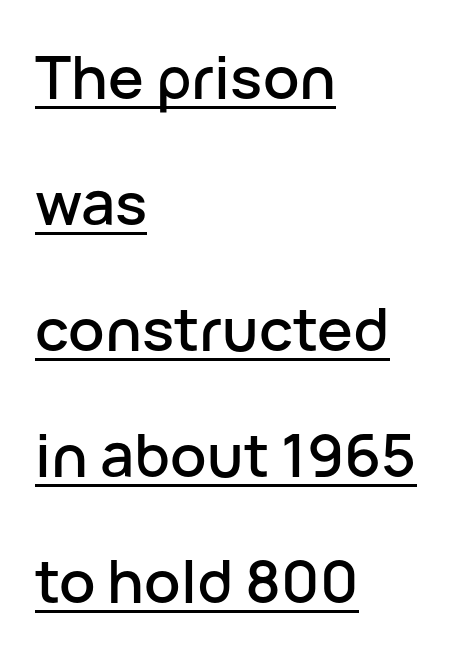
Where is the straight margin? On the left. The leading is generous, giving the passage an open texture. Tracking here is standard; glyphs follow each other at the usual distance. The type sits square on the baseline with zero lean.
